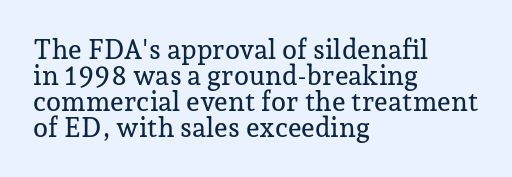
Q: Is the text italic (slanted)? A: No, it is upright.
Q: Is the text underlined? A: No.
Q: How is the paragraph aligned? A: Left-aligned.
Q: Is the spacing between letters normal or unusually wide? A: Normal.
Q: Is the spacing between lines tight, normal or loose? A: Tight.
